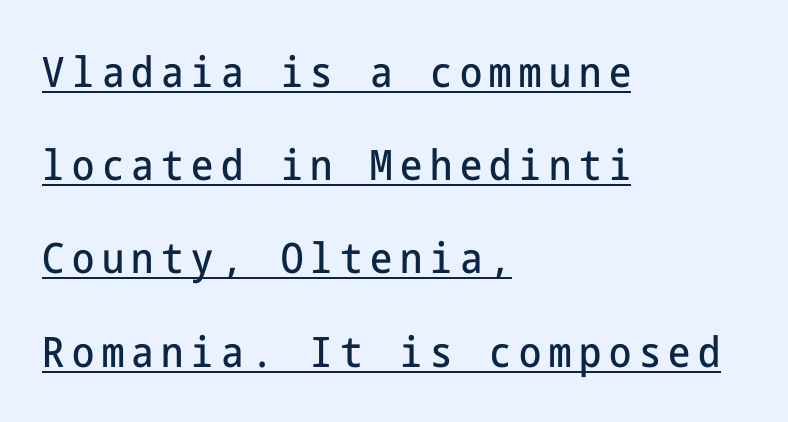
The image shows 42 px condensed sans-serif type, upright; set left-aligned, loose line spacing (2.22x), underlined; low stroke contrast and a medium x-height.
